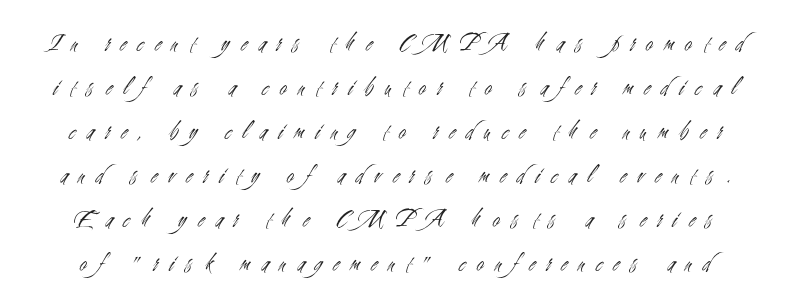
On a weight scale, this lands at 450 or below. Just letters on the line, the space beneath them empty. Tracking value appears strongly positive — letters spread wide.
